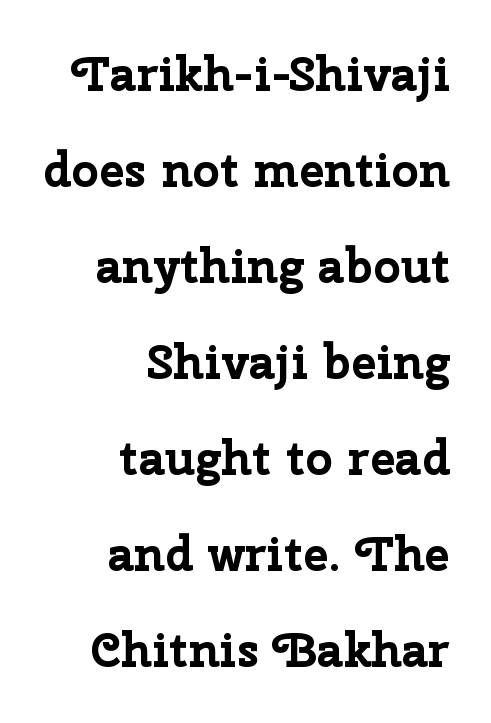
Tracking here is standard; glyphs follow each other at the usual distance. You can tell it's not italic because the verticals are truly vertical. These lines are composed in type without serifs. Spacing verdict: proportional, widths tailored to each character. Line ends are locked; line starts wander. Caption: bold face, heavy strokes.
